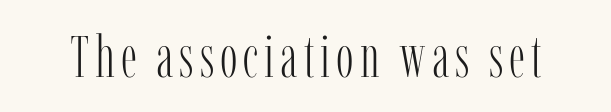
{"serif": "yes", "italic": "no", "bold": "no", "weight": "light", "width": "condensed", "stroke_contrast": "low", "x_height": "medium", "monospaced": "no", "underline": "no", "glyph_px": 59}
